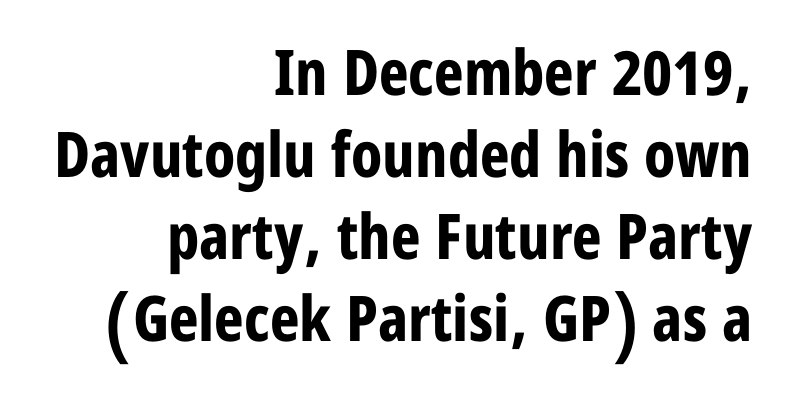
This rendering features lettering with no underline. Does the leading feel generous? No, just average. Note the varied advance widths — an 'i' is clearly narrower than an 'm'. The font's upright variant was chosen for this text. The rendering shows plain stroke endings on the letterforms — a sans-serif design. This rendering uses right alignment, leaving the left contour irregular.
